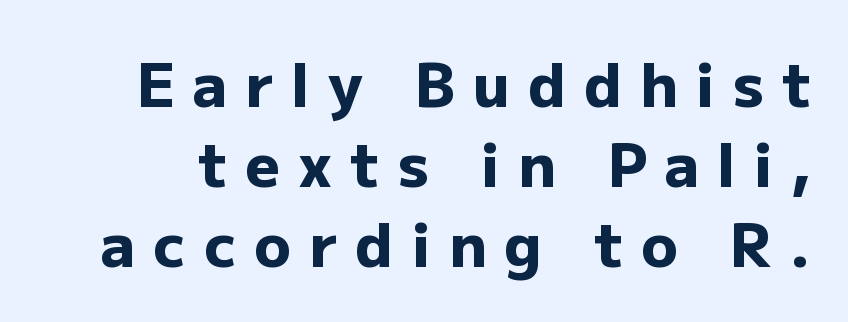
Q: Is the text bold? A: Yes.
Q: Is the text italic (slanted)? A: No, it is upright.
Q: Is the typeface a serif or a sans-serif typeface? A: Sans-serif.
Q: Is the text underlined? A: No.
Q: Is the spacing between letters normal or unusually wide? A: Unusually wide.
Q: Is the spacing between lines tight, normal or loose? A: Normal.
Q: Width (condensed, normal, or wide)? A: Normal.
Q: Stroke contrast? A: Low.
Q: x-height? A: Medium.
Q: Monospaced? A: No.
